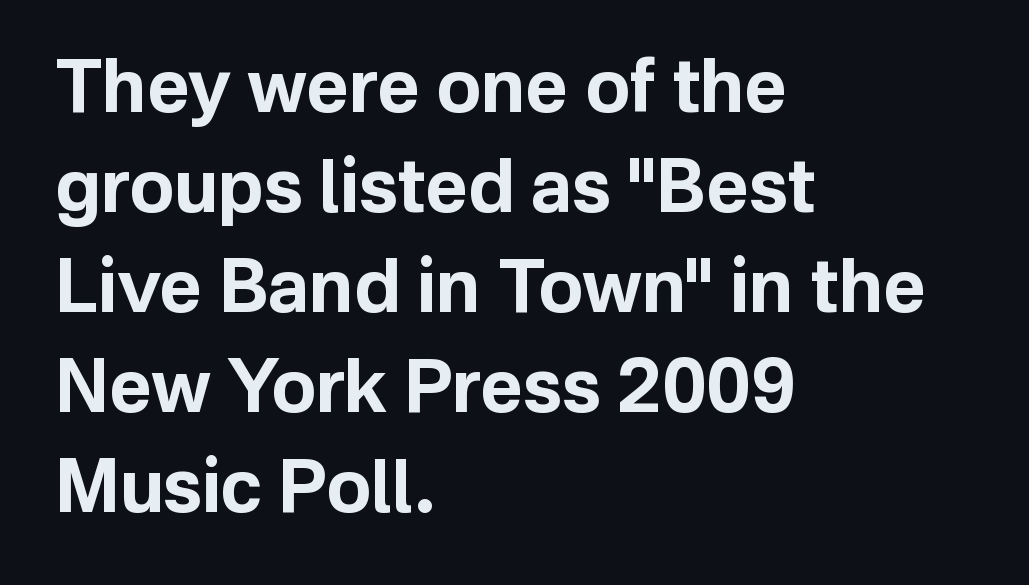
How heavy is the stroke? Heavy — this is a bold. Descender tails drop into unmarked territory. Spacing verdict: proportional, widths tailored to each character. This sample uses an upright cut, with every glyph sitting square on the baseline.
